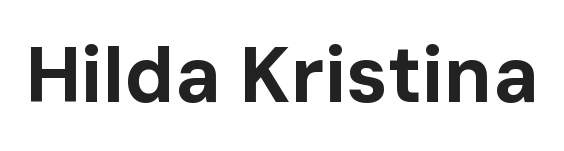
Q: Is the text bold? A: Yes.
Q: Is the text italic (slanted)? A: No, it is upright.
Q: Is the typeface a serif or a sans-serif typeface? A: Sans-serif.
Q: Is the text underlined? A: No.
Q: Is the spacing between letters normal or unusually wide? A: Normal.
Q: Width (condensed, normal, or wide)? A: Normal.
Q: Stroke contrast? A: Low.
Q: x-height? A: Medium.
Q: Monospaced? A: No.
